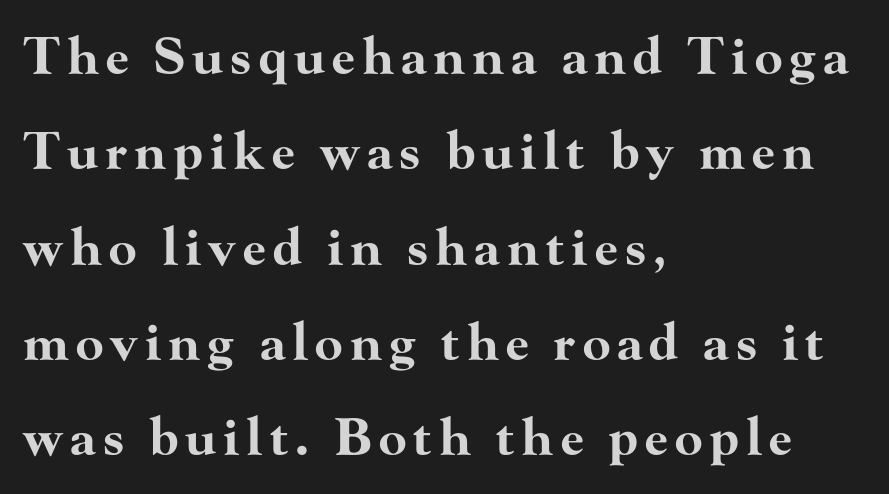
A roman cut, with each character standing at attention. Strokes here are thick enough to call this a true bold. Left-aligned paragraph, ragged on the right. The area under the type is left untouched. Varying glyph widths throughout — classic text-font behaviour. Is this a sans? No — the strokes have serifs.
